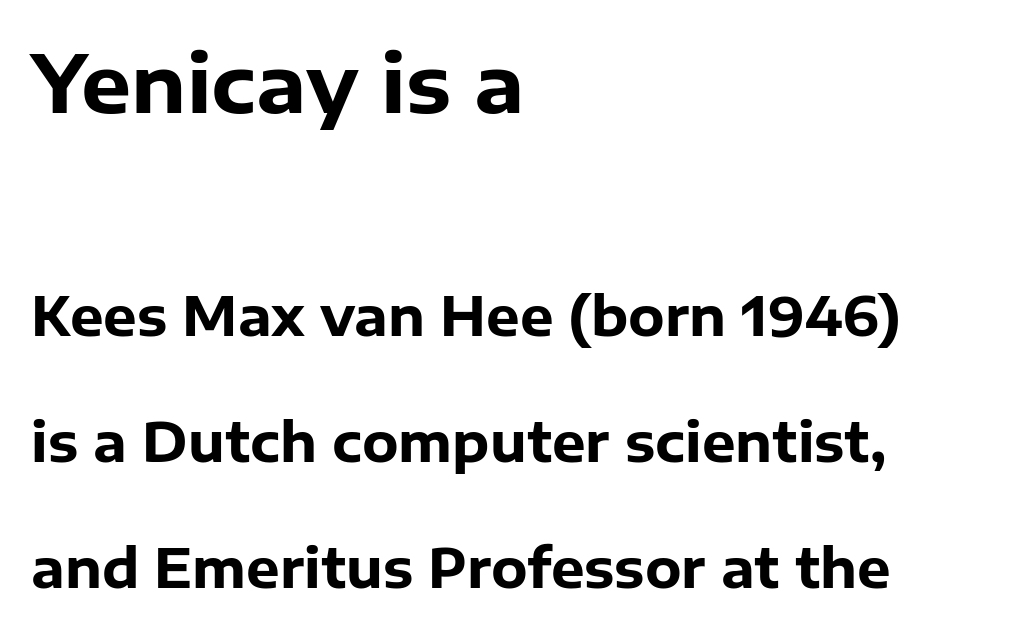
Q: Is the text bold? A: Yes.
Q: Is the text italic (slanted)? A: No, it is upright.
Q: Is the typeface a serif or a sans-serif typeface? A: Sans-serif.
Q: Is the text underlined? A: No.
Q: How is the paragraph aligned? A: Left-aligned.
Q: Is the spacing between letters normal or unusually wide? A: Normal.
Q: Is the spacing between lines tight, normal or loose? A: Loose.
Q: Which block of text is set in a larger size, the first (top) or the second (bottom)? A: The first (top) one.
Q: Width (condensed, normal, or wide)? A: Normal.
Q: Stroke contrast? A: Low.
Q: x-height? A: Medium.
Q: Monospaced? A: No.
